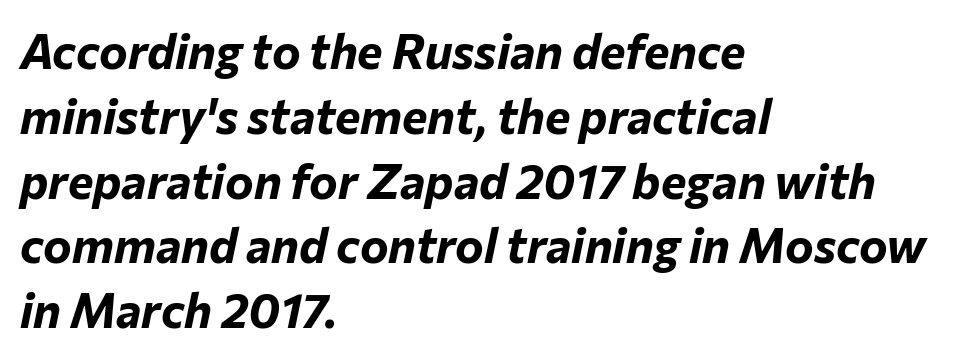
Summary of weight: heavy, a full bold. Does extra space separate the letters? No, they use regular spacing. Alignment: flush left. The specimen reads as italic at a glance.
